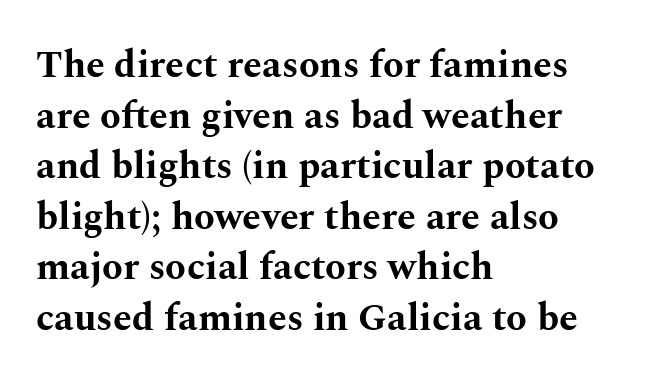
Students, observe: this is what conventionally led text looks like. Do the characters align in a grid? No, the font is proportional. Descenders are the only things crossing below the line. The type sits square on the baseline with zero lean.
